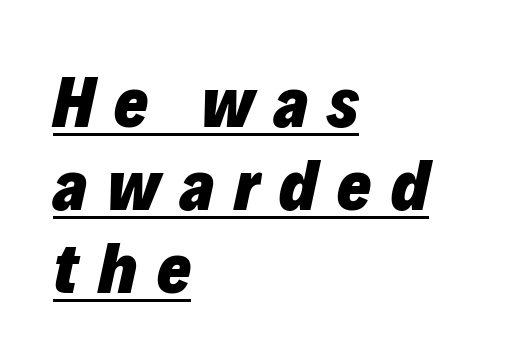
{"italic": "yes", "lean": "right", "slant_degrees": 12, "bold": "yes", "weight": "heavy", "width": "normal", "stroke_contrast": "low", "x_height": "medium", "monospaced": "no", "underline": "yes", "align": "left", "line_spacing": "tight", "line_spacing_ratio": 1.14, "letter_spacing": "wide", "letter_spacing_em": 0.27, "glyph_px": 73}
